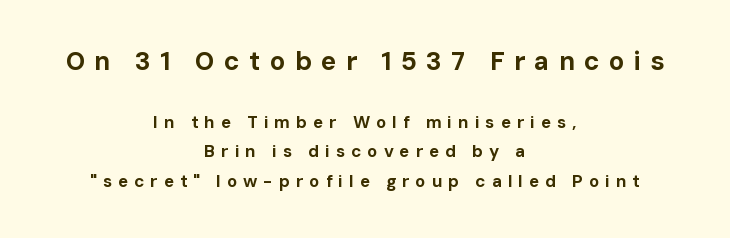
Q: Is the text bold? A: Yes.
Q: Is the text italic (slanted)? A: No, it is upright.
Q: Is the text underlined? A: No.
Q: How is the paragraph aligned? A: Centered.
Q: Is the spacing between letters normal or unusually wide? A: Unusually wide.
Q: Which block of text is set in a larger size, the first (top) or the second (bottom)? A: The first (top) one.
